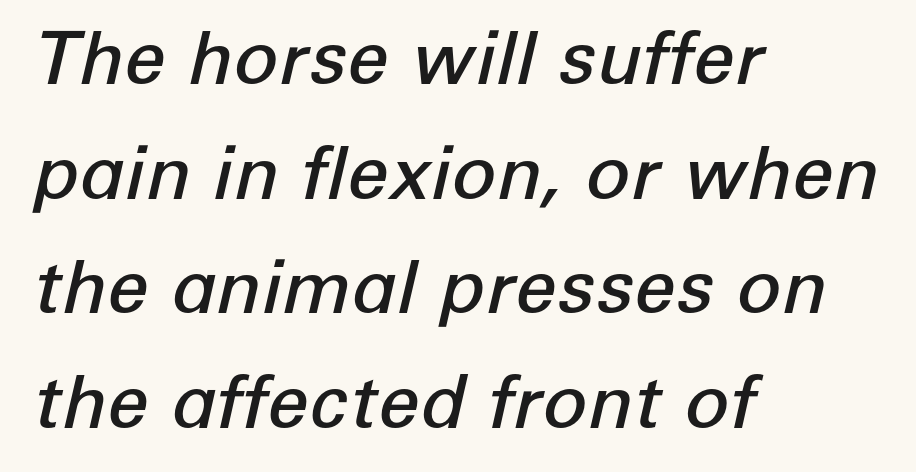
The image shows 74 px semibold type, italic (leaning right); set left-aligned, normal line spacing (1.55x), normal letter spacing, not underlined; low stroke contrast and a medium x-height.
